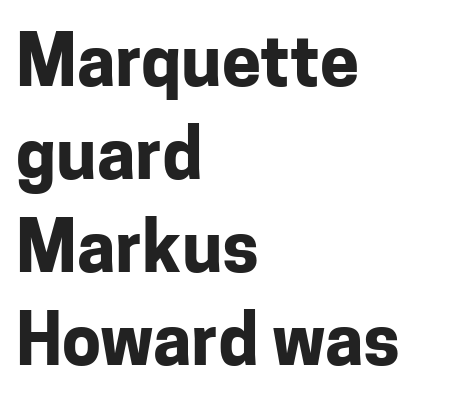
Q: Is the text bold? A: Yes.
Q: Is the text italic (slanted)? A: No, it is upright.
Q: Is the typeface a serif or a sans-serif typeface? A: Sans-serif.
Q: Is the text underlined? A: No.
Q: How is the paragraph aligned? A: Left-aligned.
Q: Is the spacing between letters normal or unusually wide? A: Normal.
Q: Is the spacing between lines tight, normal or loose? A: Normal.
Q: Width (condensed, normal, or wide)? A: Normal.
Q: Stroke contrast? A: Low.
Q: x-height? A: Medium.
Q: Monospaced? A: No.
